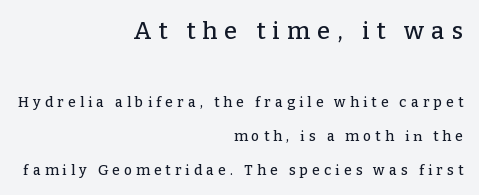
{"italic": "no", "underline": "no", "align": "right", "line_spacing": "loose", "line_spacing_ratio": 2.41, "letter_spacing": "wide", "letter_spacing_em": 0.3, "larger_block": "first", "size_ratio": 1.71, "glyph_px": 24}
